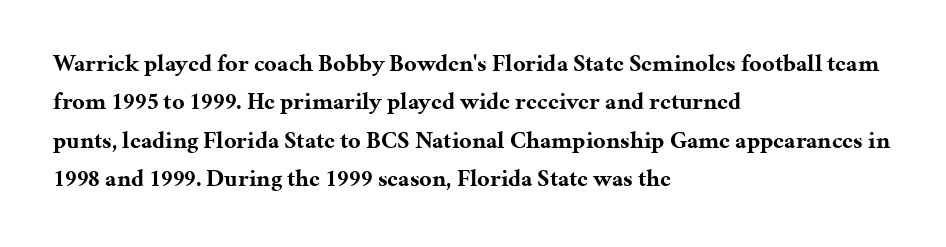
The image shows 24 px bold type, upright; set left-aligned, normal line spacing (1.6x), normal letter spacing, not underlined.
